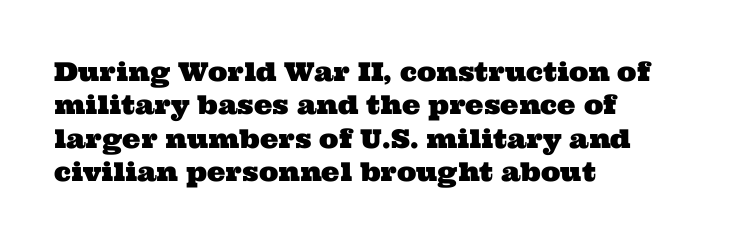
The designer left line spacing at the default. Horizontal alignment here is leftward, the default for most running prose. The strip under each line holds only bare page. In terms of letterspacing, this is plain default setting.
